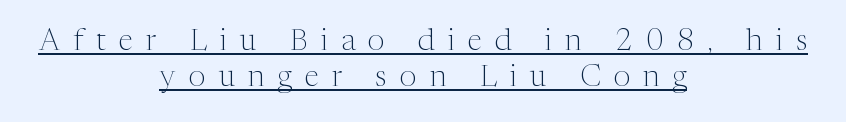
{"serif": "yes", "italic": "no", "bold": "no", "weight": "light", "width": "normal", "stroke_contrast": "medium", "x_height": "medium", "monospaced": "no", "underline": "yes", "align": "center", "line_spacing_ratio": 1.21, "letter_spacing": "wide", "letter_spacing_em": 0.44, "glyph_px": 30}
